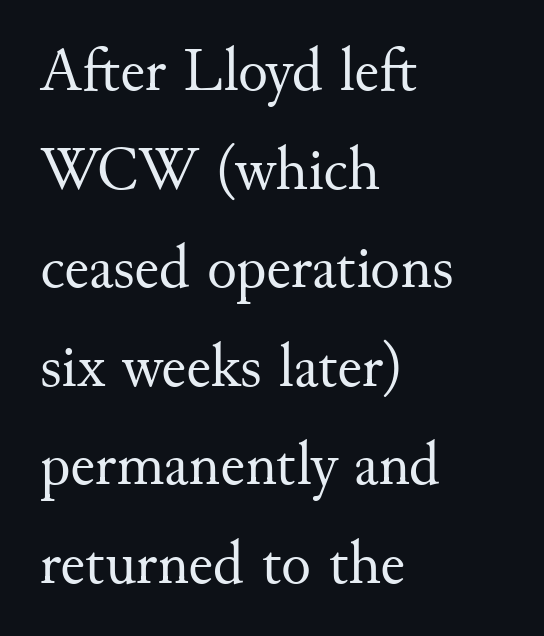
Q: Is the text bold? A: No.
Q: Is the text italic (slanted)? A: No, it is upright.
Q: Is the typeface a serif or a sans-serif typeface? A: Serif.
Q: Is the text underlined? A: No.
Q: How is the paragraph aligned? A: Left-aligned.
Q: Is the spacing between letters normal or unusually wide? A: Normal.
Q: Is the spacing between lines tight, normal or loose? A: Normal.
Q: Width (condensed, normal, or wide)? A: Normal.
Q: Stroke contrast? A: Medium.
Q: x-height? A: Small.
Q: Monospaced? A: No.
